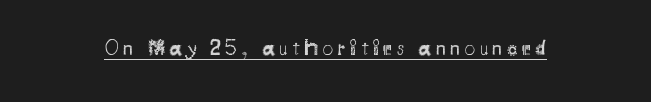
{"italic": "no", "bold": "no", "underline": "yes", "letter_spacing": "wide", "letter_spacing_em": 0.21, "glyph_px": 21}
